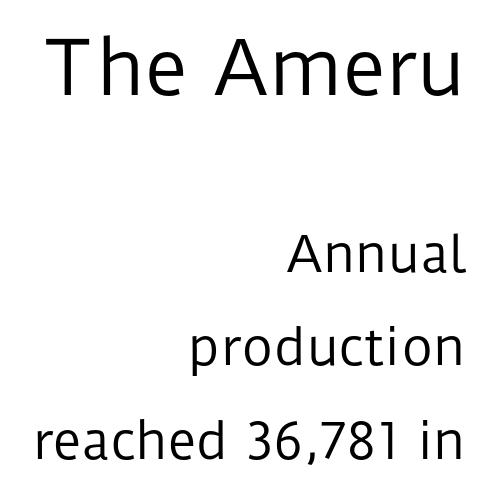
The image shows 74 px regular-weight sans-serif type, upright; set right-aligned, loose line spacing (1.91x), normal letter spacing, not underlined; the first (top) block is 1.51x larger; low stroke contrast and a medium x-height.
